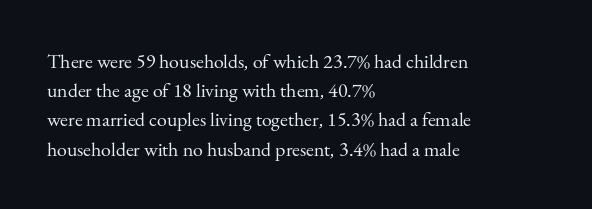
{"italic": "no", "bold": "no", "underline": "no", "align": "left", "line_spacing": "normal", "line_spacing_ratio": 1.46, "letter_spacing": "normal", "letter_spacing_em": 0.0, "glyph_px": 20}
